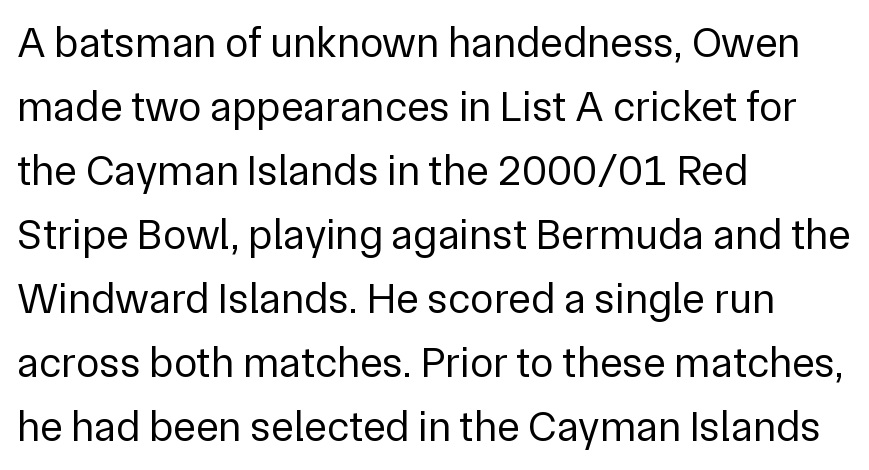
Q: Is the text bold? A: No.
Q: Is the text italic (slanted)? A: No, it is upright.
Q: Is the typeface a serif or a sans-serif typeface? A: Sans-serif.
Q: Is the text underlined? A: No.
Q: How is the paragraph aligned? A: Left-aligned.
Q: Is the spacing between letters normal or unusually wide? A: Normal.
Q: Is the spacing between lines tight, normal or loose? A: Normal.
Q: Width (condensed, normal, or wide)? A: Normal.
Q: Stroke contrast? A: Low.
Q: x-height? A: Medium.
Q: Monospaced? A: No.
